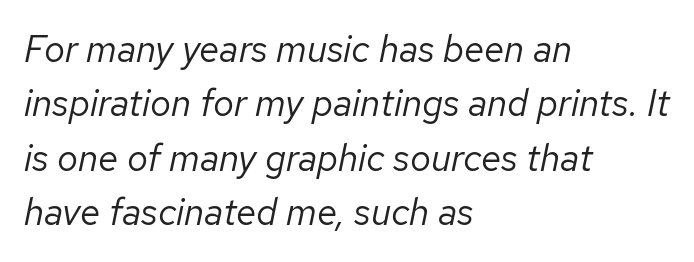
The gap between lines stays unmarked. Note the varied advance widths — an 'i' is clearly narrower than an 'm'. No chunkiness to these letters — they're not bold. In CSS terms this would be text-align: left. Each new line begins a customary step beneath the previous one. The letterforms sit shoulder to shoulder at normal distance.
